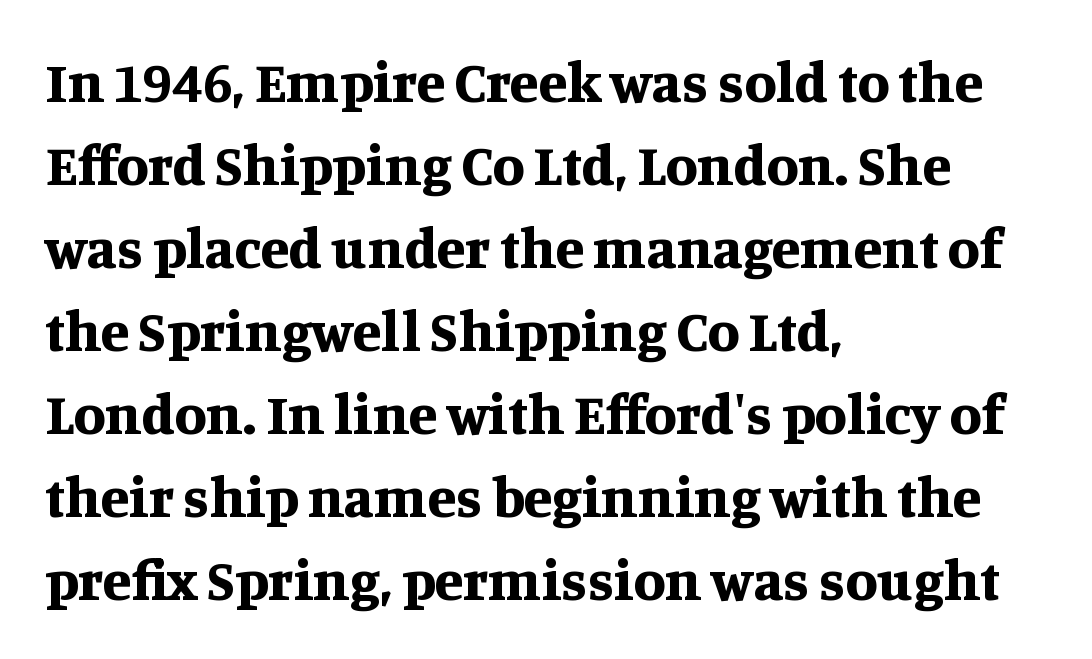
Is there any slant? The stems are plumb. The horizontal fit of the characters is conventional and even. Check the space under the baseline: it is left empty. Here the designer chose a conventional face with non-uniform glyph widths. The face used here is seriffed, in the tradition of book romans.
